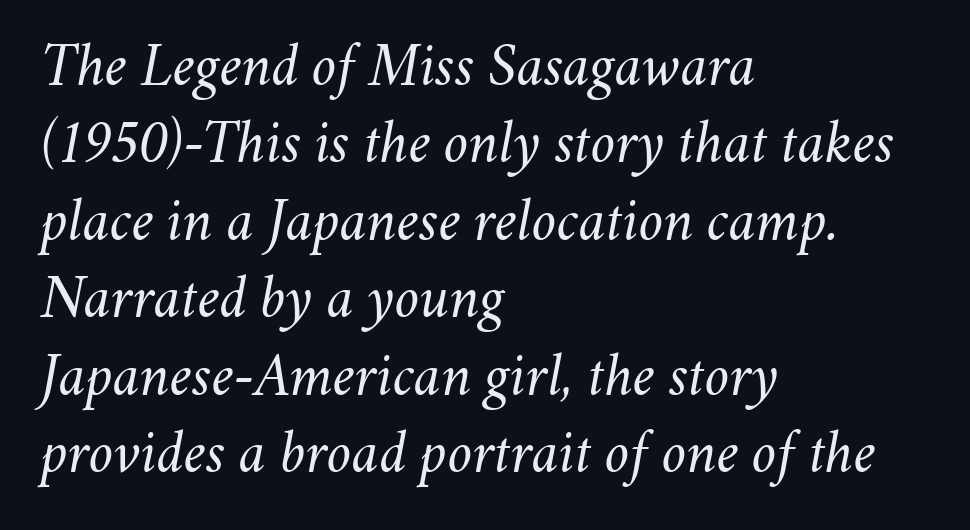
Which margin do the lines hug? The left one — the right edge is uneven. Notice how descenders clear the ascenders below comfortably — that's standard leading. Note the varied advance widths — an 'i' is clearly narrower than an 'm'. Just letters on the line, the space beneath them empty. Weight class: somewhere from thin through regular. Standard letterfit; no display-style spreading of the glyphs.
